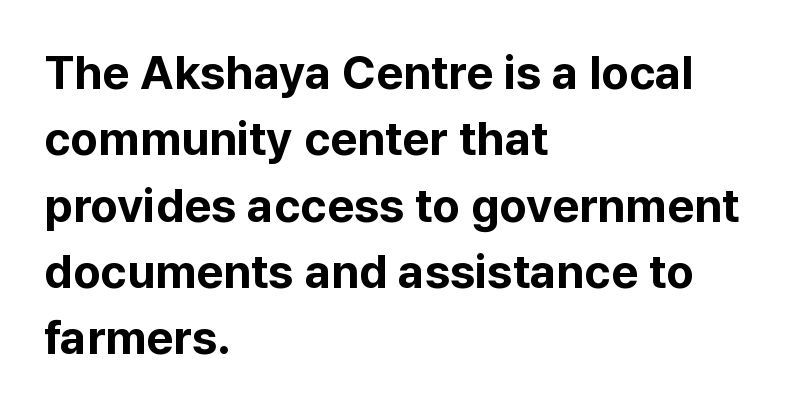
The image shows 47 px bold sans-serif type, upright; set left-aligned, normal line spacing (1.41x), normal letter spacing, not underlined; low stroke contrast and a medium x-height.
